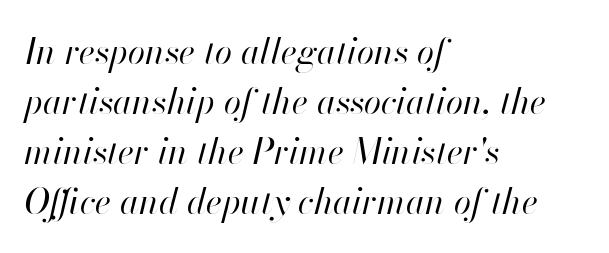
Q: Is the text bold? A: No.
Q: Is the text italic (slanted)? A: Yes, it leans right by about 13 degrees.
Q: Is the text underlined? A: No.
Q: How is the paragraph aligned? A: Left-aligned.
Q: Is the spacing between letters normal or unusually wide? A: Normal.
Q: Is the spacing between lines tight, normal or loose? A: Normal.
Q: Width (condensed, normal, or wide)? A: Normal.
Q: Stroke contrast? A: High.
Q: x-height? A: Small.
Q: Monospaced? A: No.
